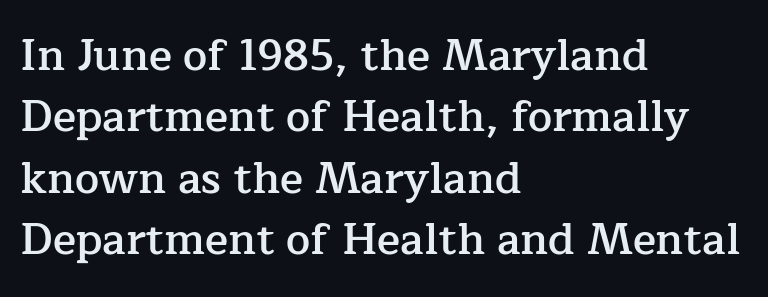
The block of text has a typical density, with ordinary space between rows. The passage is arranged the way most books set body copy — flush left. The specimen omits any rule beneath the text block's lines. Little horizontal feet cap the strokes, marking this as serif type. The type is set solid horizontally, with unmodified tracking. Varying glyph widths throughout — classic text-font behaviour.
